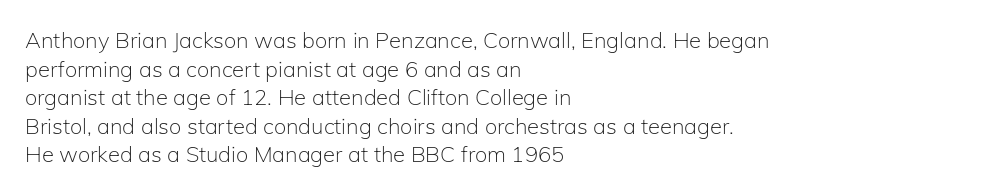
Check the space under the baseline: it is left empty. Characters follow at the spacing the type designer built in. These glyphs show unthickened strokes, regular width or finer. This is the regular roman posture of the typeface. A typesetter would call this leading conventional body-copy spacing. The compositor pushed each line to the left boundary.
